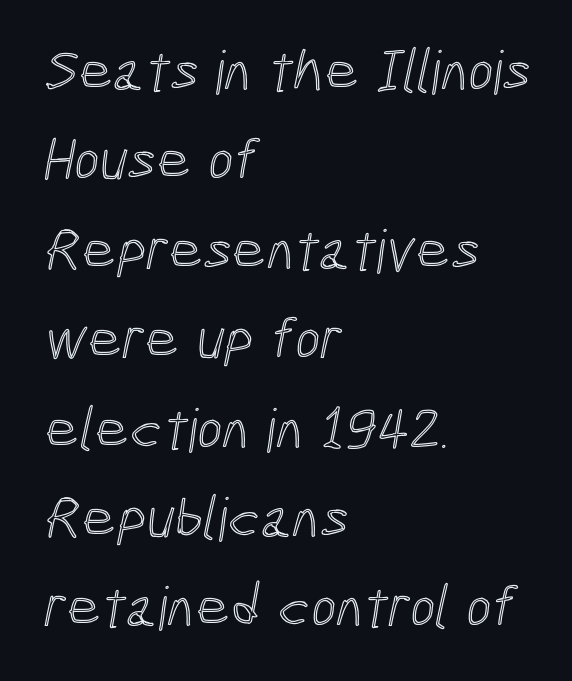
The strip under each line holds only bare page. The rendering anchors every line to the left-hand side. Is the letter spacing exaggerated? No — it looks like the ordinary default. The space between consecutive lines is moderate.
